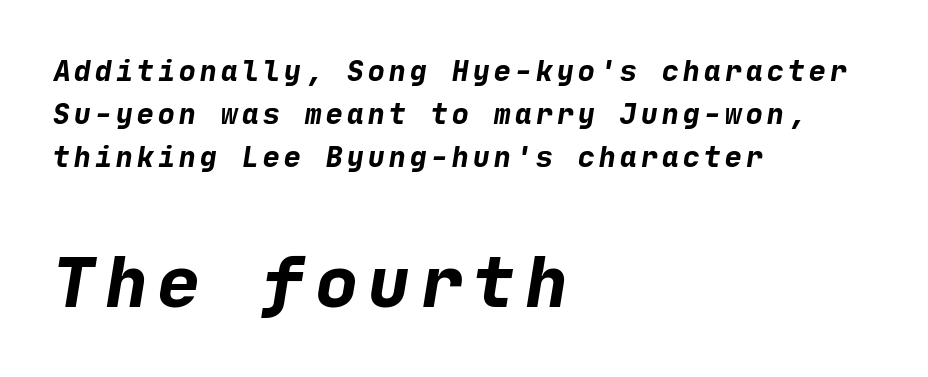
Q: Is the text bold? A: Yes.
Q: Is the typeface a serif or a sans-serif typeface? A: Sans-serif.
Q: Is the text underlined? A: No.
Q: How is the paragraph aligned? A: Left-aligned.
Q: Is the spacing between lines tight, normal or loose? A: Normal.
Q: Which block of text is set in a larger size, the first (top) or the second (bottom)? A: The second (bottom) one.
Q: Width (condensed, normal, or wide)? A: Normal.
Q: Stroke contrast? A: Low.
Q: x-height? A: Medium.
